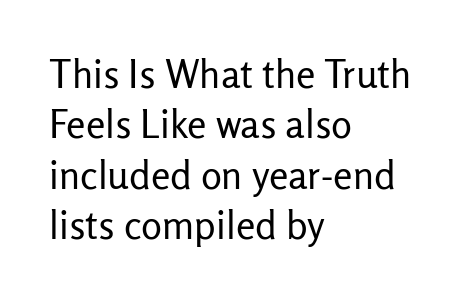
{"serif": "no", "italic": "no", "bold": "no", "weight": "regular", "width": "normal", "stroke_contrast": "low", "x_height": "medium", "monospaced": "no", "underline": "no", "align": "left", "line_spacing": "normal", "line_spacing_ratio": 1.29, "letter_spacing": "normal", "letter_spacing_em": 0.0, "glyph_px": 39}
